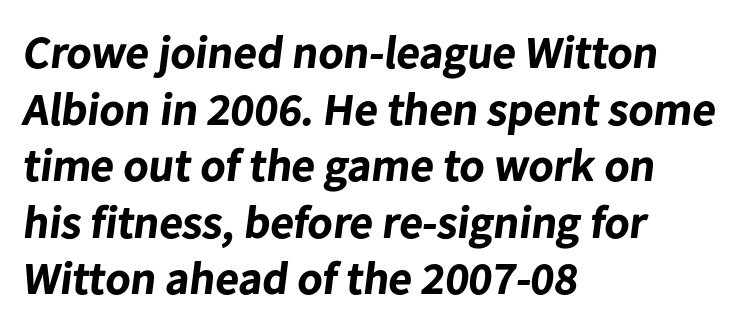
{"serif": "no", "bold": "yes", "weight": "bold", "width": "normal", "stroke_contrast": "low", "x_height": "medium", "monospaced": "no", "underline": "no", "align": "left", "line_spacing_ratio": 1.23, "letter_spacing": "normal", "letter_spacing_em": 0.0, "glyph_px": 46}
